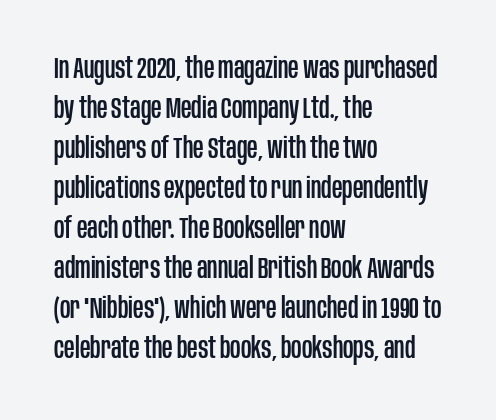
Between one letter and the next there's only the usual sliver of space. This is sans-serif lettering, the kind often seen on screens and signage. Is the block centered? No — it sits flush against the left margin. You can tell it's not italic because the verticals are truly vertical. A typesetter would call this proportional, since set widths differ per character. These lines sit exactly where default settings would place them.
